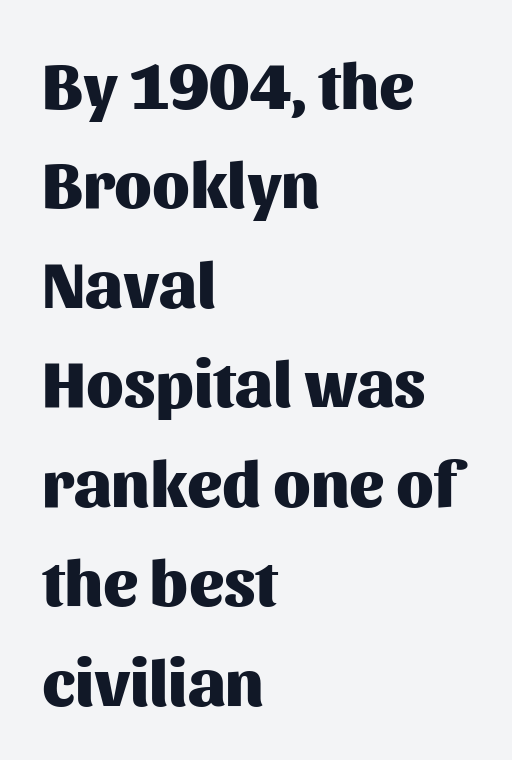
The image shows 65 px heavy sans-serif type, upright; set left-aligned, normal line spacing (1.53x), normal letter spacing, not underlined; medium stroke contrast and a medium x-height.
